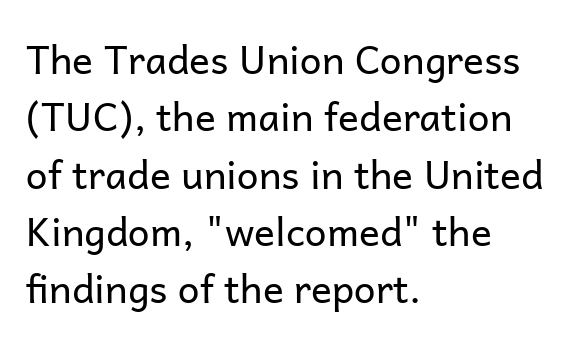
The vertical gap from one line to the next is medium. In terms of letterspacing, this is plain default setting. Grotesque or geometric, the face here clearly has no serifs. The font sits on the lighter half of the weight spectrum, regular included. The words here are not underlined.
